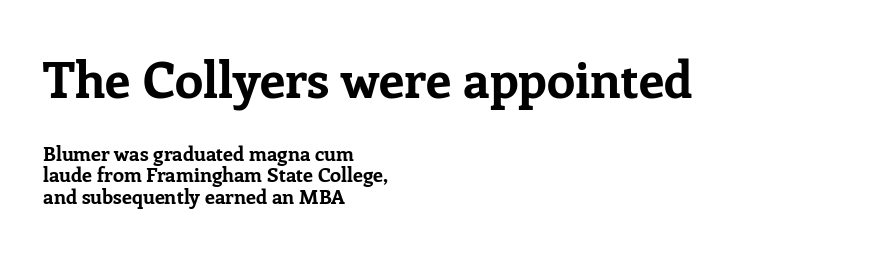
The image shows 51 px bold serif type, upright; set left-aligned, tight line spacing (1.08x), normal letter spacing, not underlined; the first (top) block is 2.55x larger; low stroke contrast and a medium x-height.
